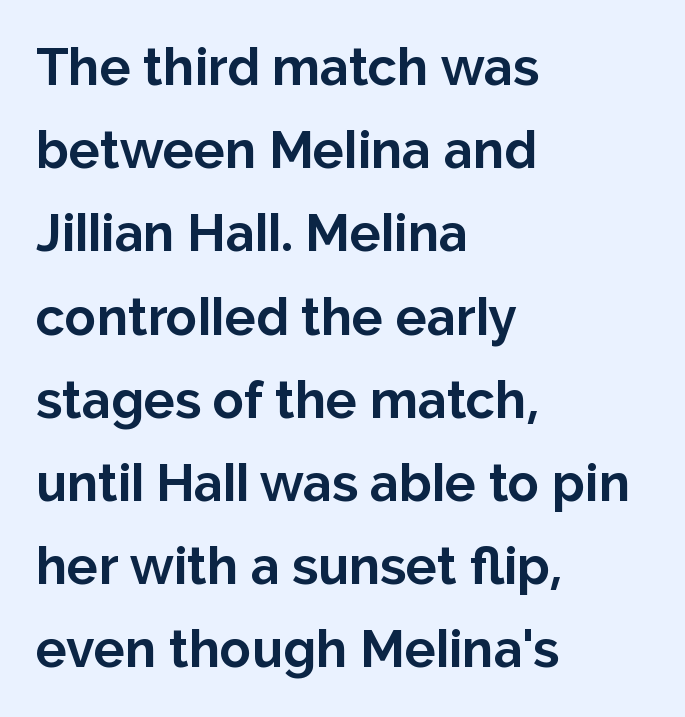
Observe the absence of serifs on each vertical stroke in this sample. The line texture is even and compact thanks to regular tracking. Compared with a centered layout, this one pins lines to the left instead. Successive baselines arrive at the customary interval. The characters look thick and weighty, a clear bold.
